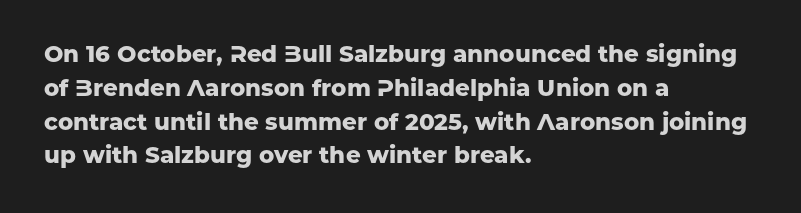
Bold? Absolutely — the strokes are thick and heavy. The setting favours the left margin, as ordinary paragraphs usually do. The font's upright variant was chosen for this text. A bare baseline throughout the passage. Vertical spacing — default.
